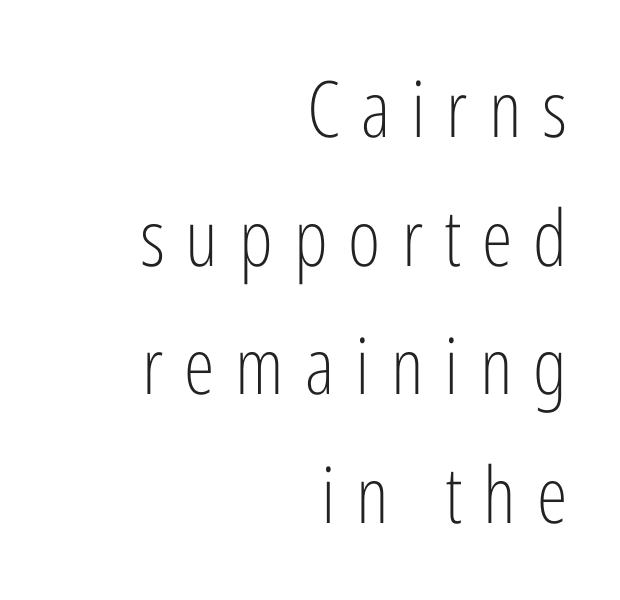
{"serif": "no", "italic": "no", "bold": "no", "weight": "light", "width": "condensed", "stroke_contrast": "low", "x_height": "medium", "monospaced": "no", "underline": "no", "align": "right", "line_spacing": "normal", "line_spacing_ratio": 1.65, "letter_spacing": "wide", "letter_spacing_em": 0.27, "glyph_px": 78}
